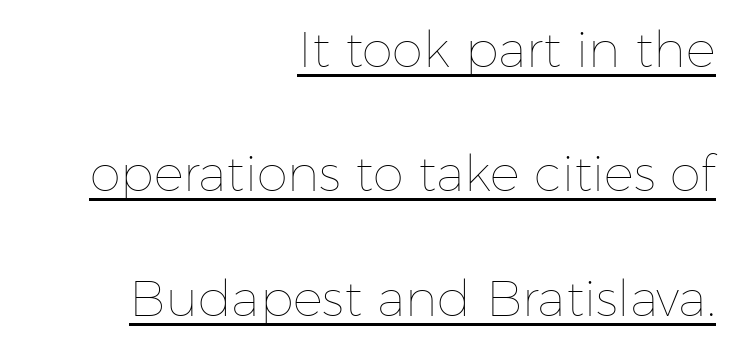
These lines are set flush right with a ragged left edge. Descenders here cross a horizontal rule under the line. The lettering stays uniformly vertical, giving the passage a roman look. Quick note: interline space is abundant. Varying glyph widths throughout — classic text-font behaviour. Weight: in the light-to-regular range.
